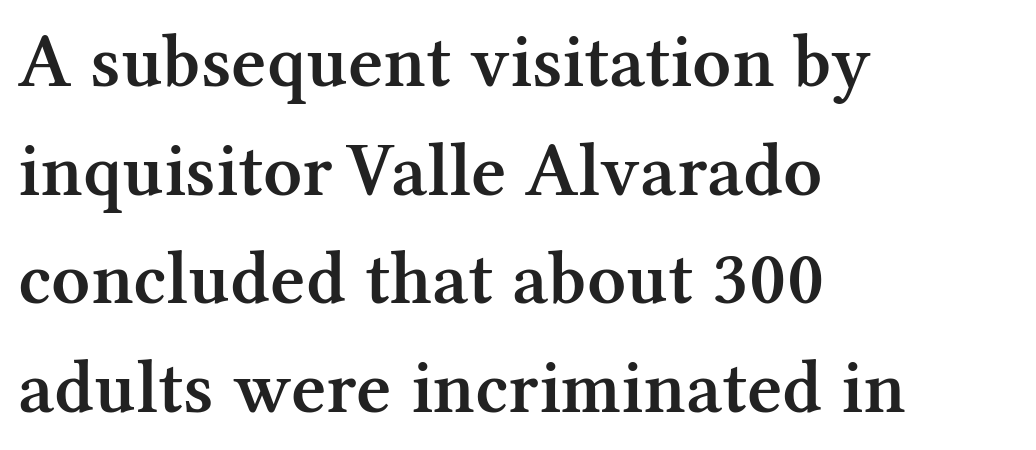
The image shows 76 px semibold serif type, upright; set left-aligned, normal line spacing (1.43x), normal letter spacing, not underlined; medium stroke contrast and a medium x-height.
